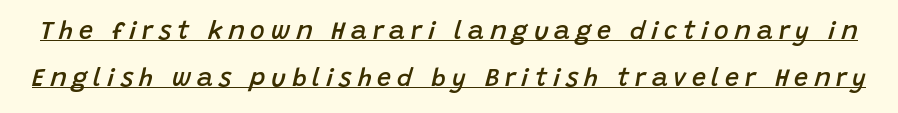
The lettering tilts uniformly, giving the passage an italic look. The letters are semibold — heavier than regular but short of a full bold. Descenders here cross a horizontal rule under the line. This sample uses expanded letter spacing, leaving extra air between glyphs.
